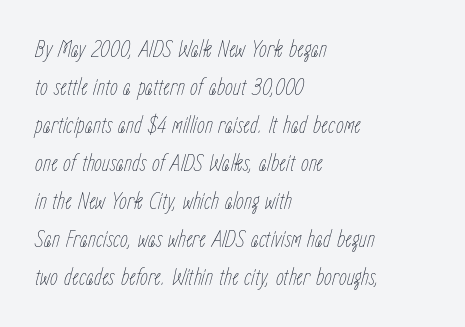
The image shows 25 px text type, italic (leaning right); set left-aligned, normal line spacing (1.52x), normal letter spacing, not underlined.
